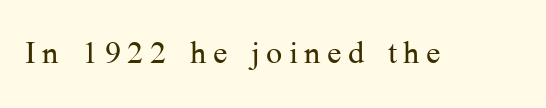
Q: Is the text bold? A: No.
Q: Is the text italic (slanted)? A: No, it is upright.
Q: Is the typeface a serif or a sans-serif typeface? A: Serif.
Q: Is the text underlined? A: No.
Q: Width (condensed, normal, or wide)? A: Normal.
Q: Stroke contrast? A: Medium.
Q: x-height? A: Medium.
Q: Monospaced? A: No.
